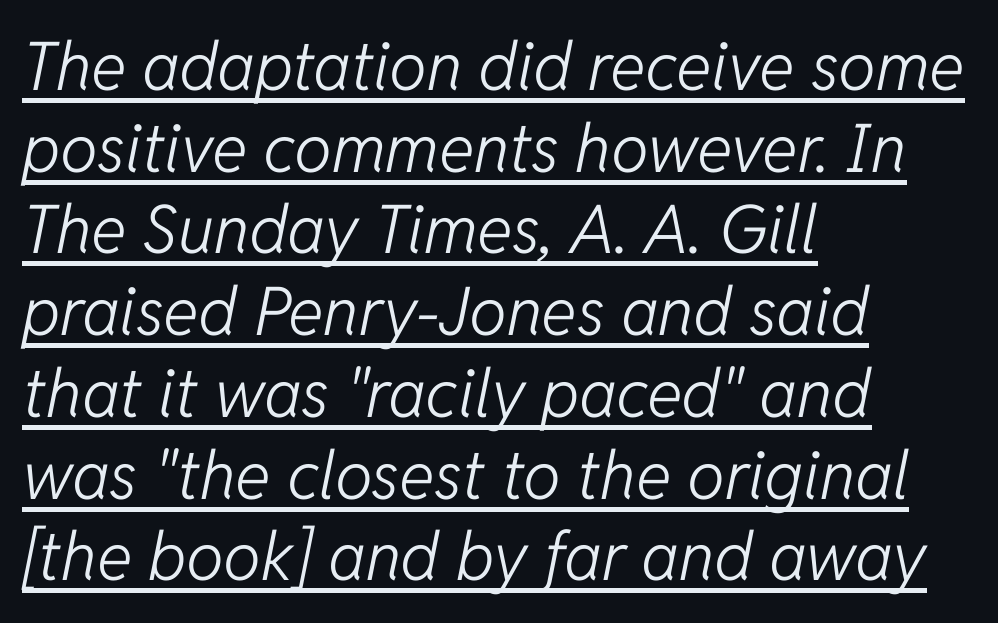
The image shows 67 px light type, italic (leaning right); set left-aligned, line spacing 1.22x, normal letter spacing, underlined; low stroke contrast and a medium x-height.
